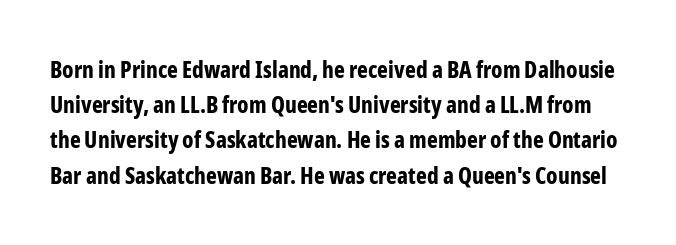
{"italic": "no", "bold": "yes", "underline": "no", "line_spacing": "normal", "line_spacing_ratio": 1.53, "letter_spacing": "normal", "letter_spacing_em": 0.0, "glyph_px": 23}
